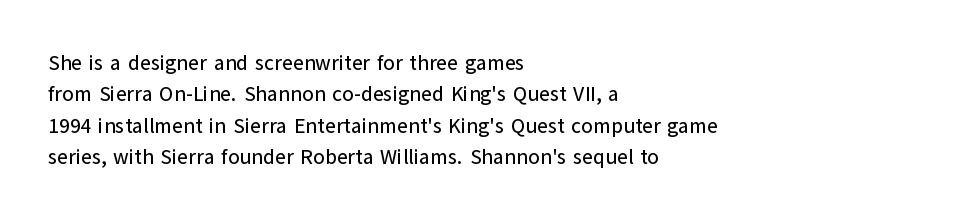
Q: Is the text italic (slanted)? A: No, it is upright.
Q: Is the text underlined? A: No.
Q: How is the paragraph aligned? A: Left-aligned.
Q: Is the spacing between letters normal or unusually wide? A: Normal.
Q: Is the spacing between lines tight, normal or loose? A: Normal.
